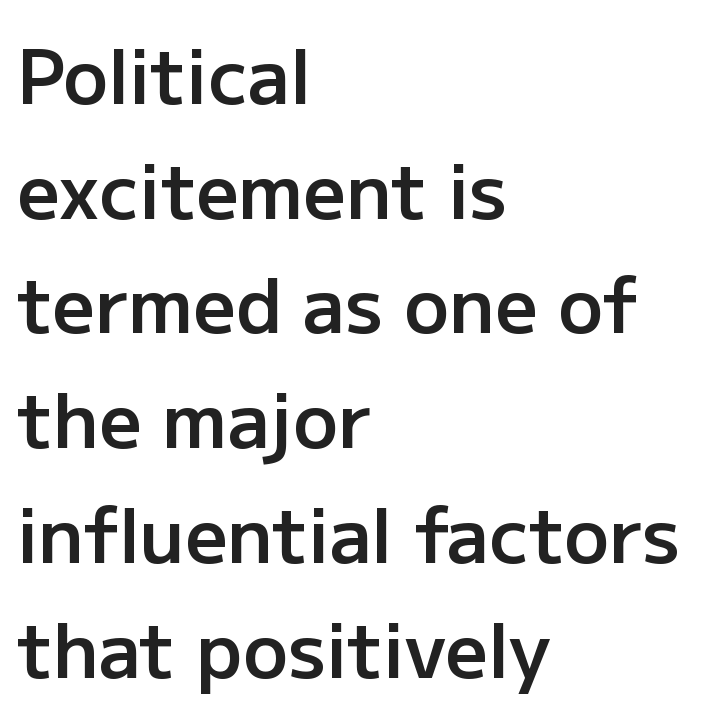
Q: Is the text bold? A: Semi-bold.
Q: Is the text italic (slanted)? A: No, it is upright.
Q: Is the typeface a serif or a sans-serif typeface? A: Sans-serif.
Q: Is the text underlined? A: No.
Q: How is the paragraph aligned? A: Left-aligned.
Q: Is the spacing between letters normal or unusually wide? A: Normal.
Q: Is the spacing between lines tight, normal or loose? A: Normal.
Q: Width (condensed, normal, or wide)? A: Normal.
Q: Stroke contrast? A: Low.
Q: x-height? A: Medium.
Q: Monospaced? A: No.
